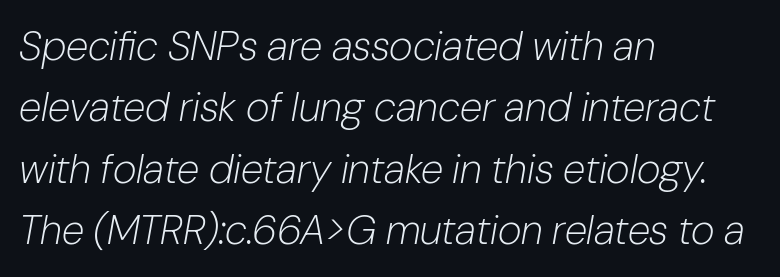
{"italic": "yes", "lean": "right", "slant_degrees": 10, "bold": "no", "weight": "light", "width": "normal", "stroke_contrast": "low", "x_height": "medium", "monospaced": "no", "underline": "no", "align": "left", "line_spacing": "normal", "line_spacing_ratio": 1.5, "letter_spacing": "normal", "letter_spacing_em": 0.0, "glyph_px": 41}
